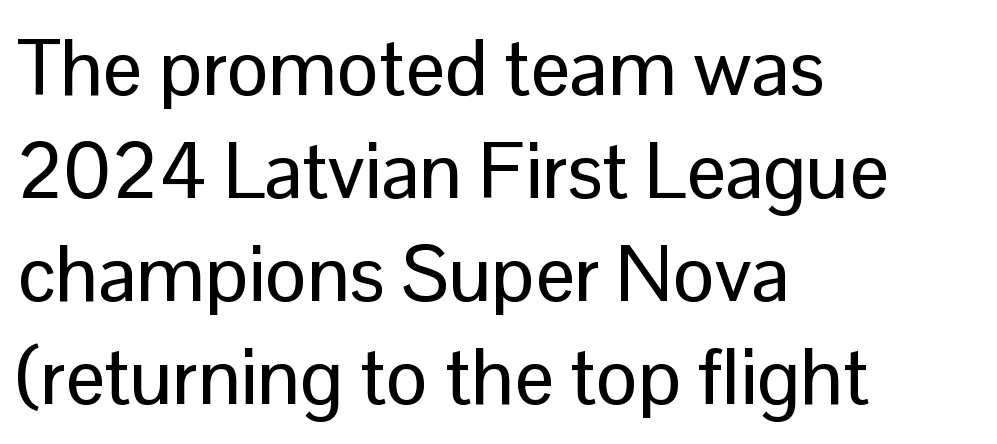
{"serif": "no", "italic": "no", "width": "normal", "stroke_contrast": "low", "x_height": "medium", "monospaced": "no", "underline": "no", "align": "left", "line_spacing": "normal", "line_spacing_ratio": 1.32, "letter_spacing": "normal", "letter_spacing_em": 0.0, "glyph_px": 78}
